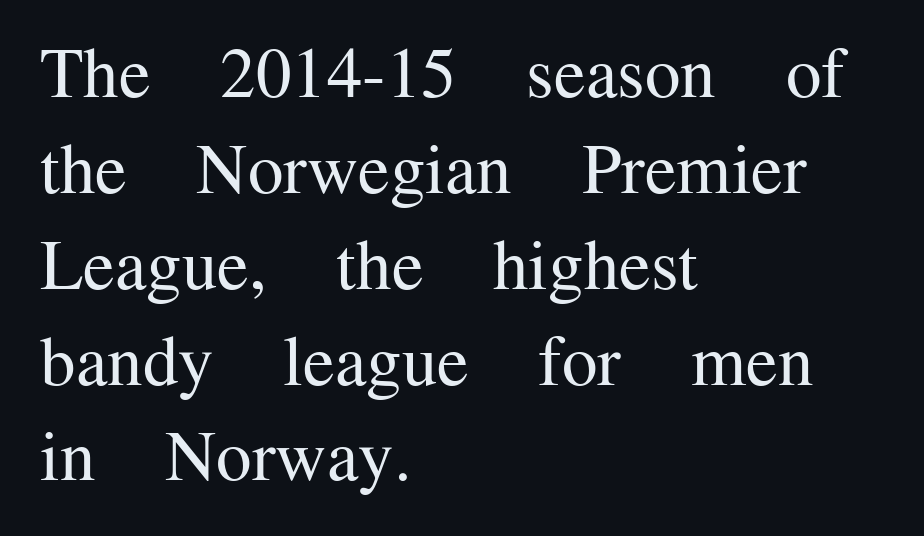
{"serif": "yes", "italic": "no", "bold": "no", "weight": "regular", "width": "normal", "stroke_contrast": "medium", "x_height": "medium", "monospaced": "no", "underline": "no", "align": "left", "line_spacing": "normal", "line_spacing_ratio": 1.35, "letter_spacing": "normal", "letter_spacing_em": 0.0, "glyph_px": 71}
